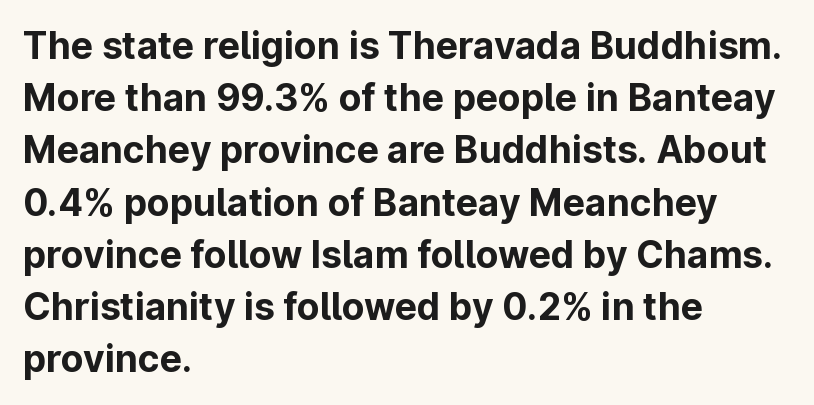
The image shows 37 px bold sans-serif type, upright; set left-aligned, normal line spacing (1.41x), normal letter spacing, not underlined; low stroke contrast and a medium x-height.
